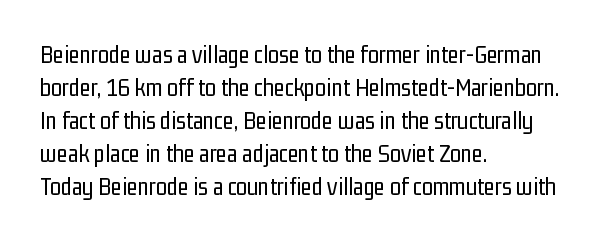
The image shows 25 px text type, upright; set left-aligned, normal line spacing (1.32x), normal letter spacing, not underlined.
